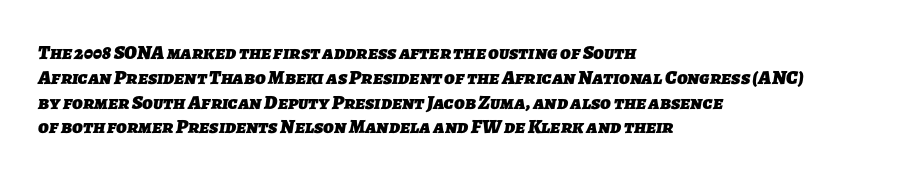
{"bold": "yes", "underline": "no", "align": "left", "line_spacing_ratio": 1.24, "letter_spacing": "normal", "letter_spacing_em": 0.0, "glyph_px": 20}
